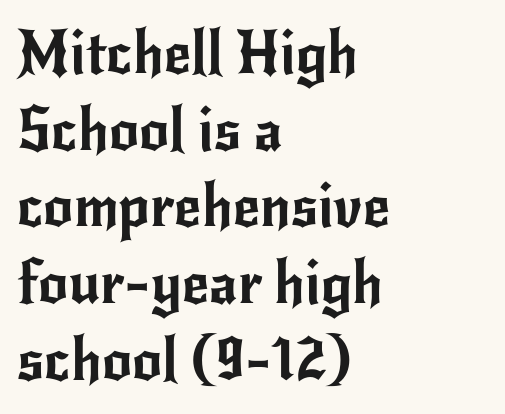
The image shows 59 px sans-serif type, upright; set left-aligned, normal line spacing (1.3x), normal letter spacing, not underlined; low stroke contrast and a small x-height.
